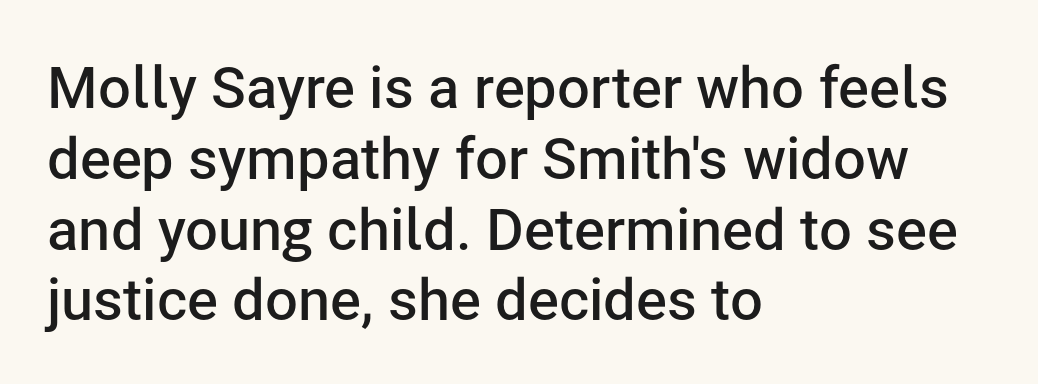
Horizontal alignment here is leftward, the default for most running prose. The specimen omits any rule beneath the text block's lines. Honestly, the letter spacing is just normal — you wouldn't notice it. Unlike a traditional serif, this face leaves its strokes unadorned.
